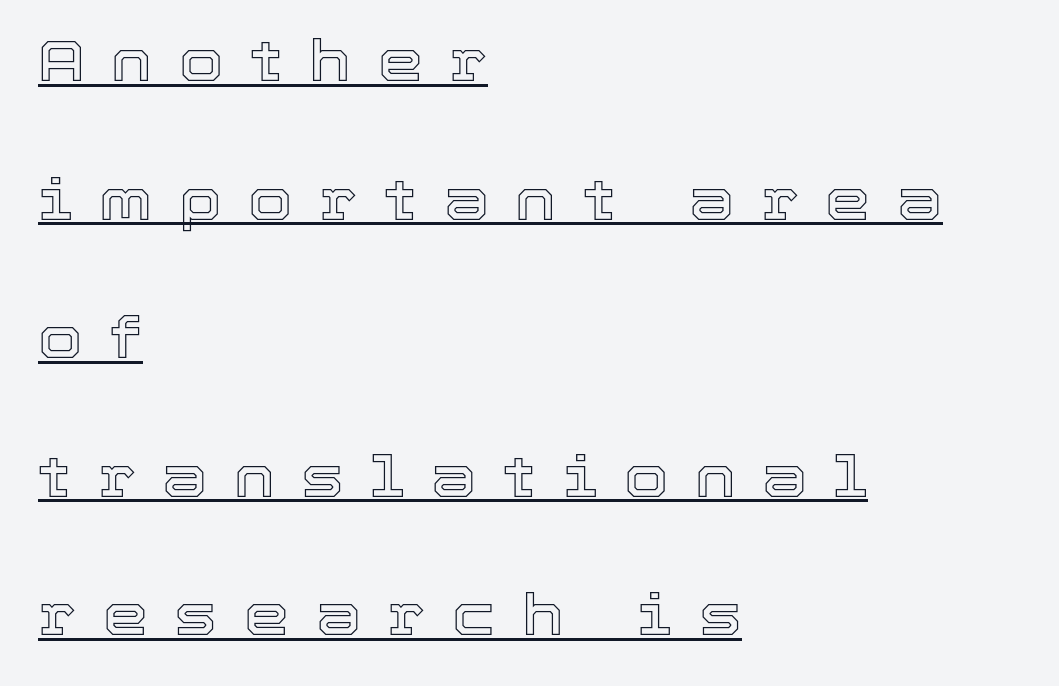
Q: Is the text italic (slanted)? A: No, it is upright.
Q: Is the text underlined? A: Yes.
Q: How is the paragraph aligned? A: Left-aligned.
Q: Is the spacing between letters normal or unusually wide? A: Unusually wide.
Q: Is the spacing between lines tight, normal or loose? A: Loose.
Q: Width (condensed, normal, or wide)? A: Normal.
Q: x-height? A: Medium.
Q: Monospaced? A: No.
